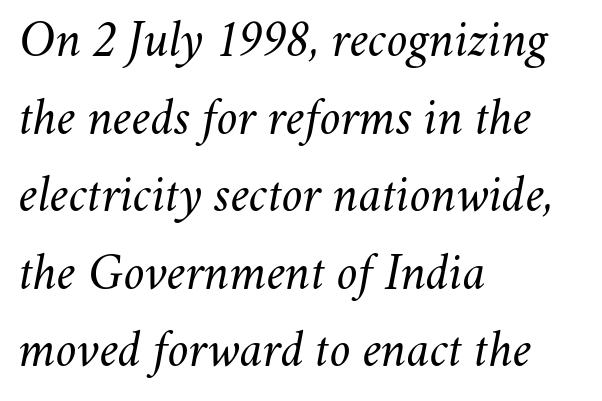
The image shows 51 px regular-weight type, italic (leaning right); set left-aligned, normal line spacing (1.52x), normal letter spacing, not underlined; medium stroke contrast and a small x-height.
